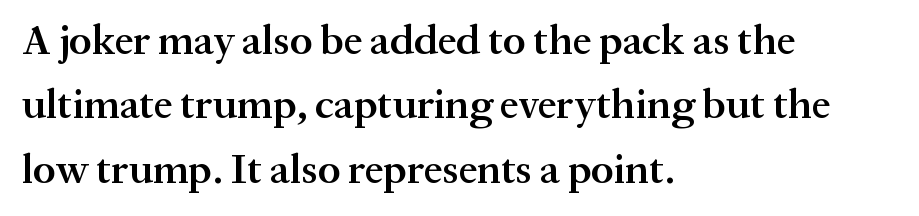
Q: Is the text bold? A: Semi-bold.
Q: Is the text italic (slanted)? A: No, it is upright.
Q: Is the typeface a serif or a sans-serif typeface? A: Serif.
Q: Is the text underlined? A: No.
Q: How is the paragraph aligned? A: Left-aligned.
Q: Is the spacing between letters normal or unusually wide? A: Normal.
Q: Is the spacing between lines tight, normal or loose? A: Normal.
Q: Width (condensed, normal, or wide)? A: Normal.
Q: Stroke contrast? A: Medium.
Q: x-height? A: Medium.
Q: Monospaced? A: No.
